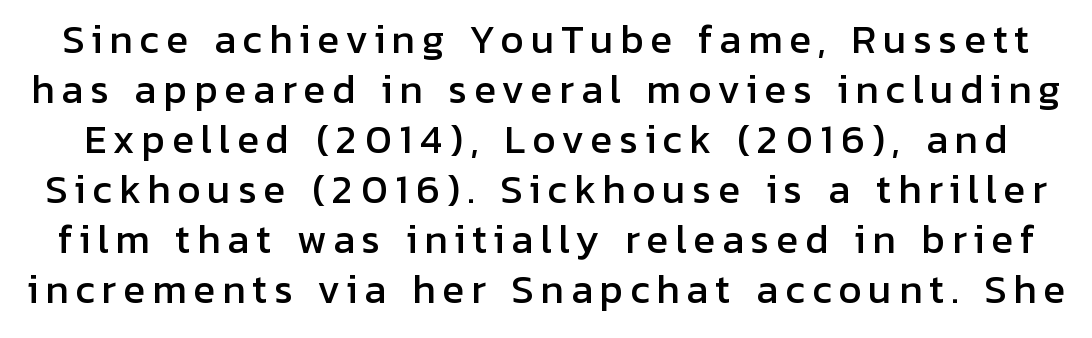
The image shows 37 px sans-serif type, upright; set normal line spacing (1.35x), not underlined; low stroke contrast and a medium x-height.
